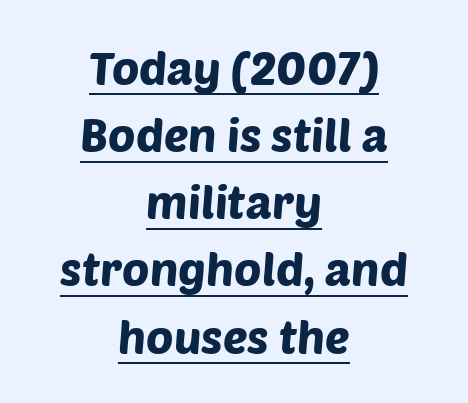
The image shows 46 px sans-serif type; set centered, normal line spacing (1.46x), normal letter spacing, underlined; low stroke contrast and a large x-height.
